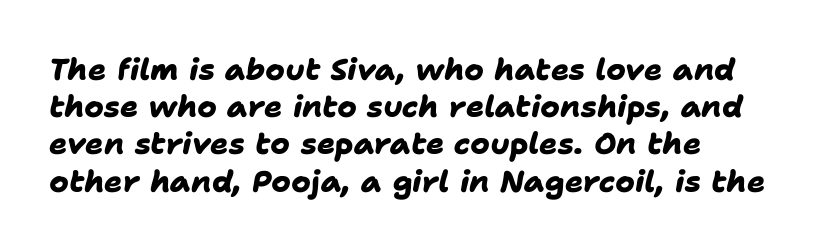
All the whitespace from short lines collects on the right. The type is set solid horizontally, with unmodified tracking. The type family on display is of the sans-serif kind. Is this a fixed-width face? No — the glyphs have proportional, varying widths. Quick note: underline off. A dark, heavy texture on the line: the type is bold.
